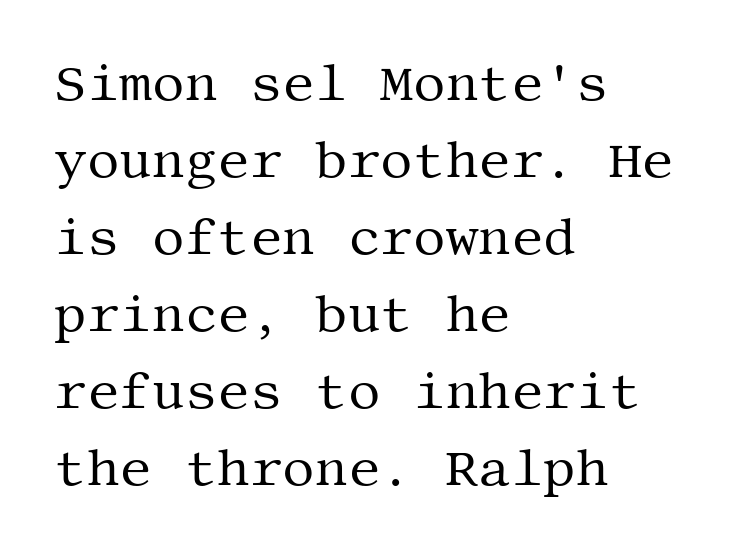
Q: Is the text bold? A: No.
Q: Is the text italic (slanted)? A: No, it is upright.
Q: Is the typeface a serif or a sans-serif typeface? A: Serif.
Q: Is the text underlined? A: No.
Q: How is the paragraph aligned? A: Left-aligned.
Q: Is the spacing between letters normal or unusually wide? A: Normal.
Q: Is the spacing between lines tight, normal or loose? A: Normal.
Q: Width (condensed, normal, or wide)? A: Normal.
Q: Stroke contrast? A: Medium.
Q: x-height? A: Large.
